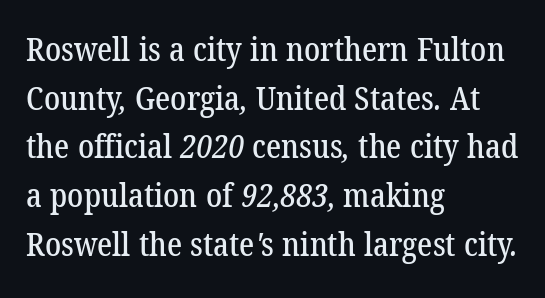
{"serif": "yes", "width": "normal", "stroke_contrast": "low", "x_height": "medium", "monospaced": "no", "underline": "no", "align": "left", "line_spacing": "normal", "line_spacing_ratio": 1.52, "letter_spacing": "normal", "letter_spacing_em": 0.0, "glyph_px": 32}
